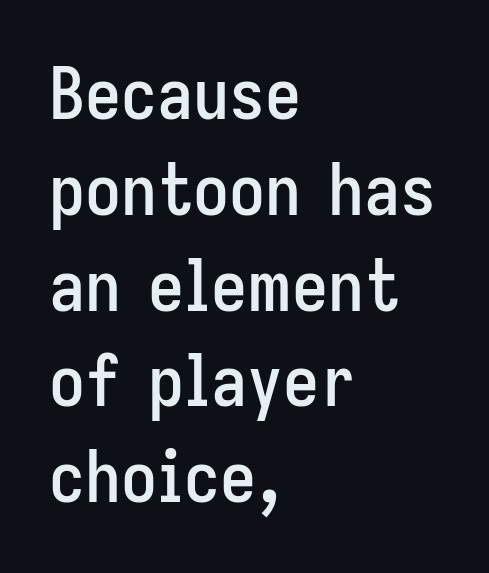
{"serif": "no", "italic": "no", "width": "condensed", "stroke_contrast": "low", "x_height": "medium", "monospaced": "no", "underline": "no", "align": "left", "line_spacing": "normal", "line_spacing_ratio": 1.33, "letter_spacing": "normal", "letter_spacing_em": 0.0, "glyph_px": 72}
